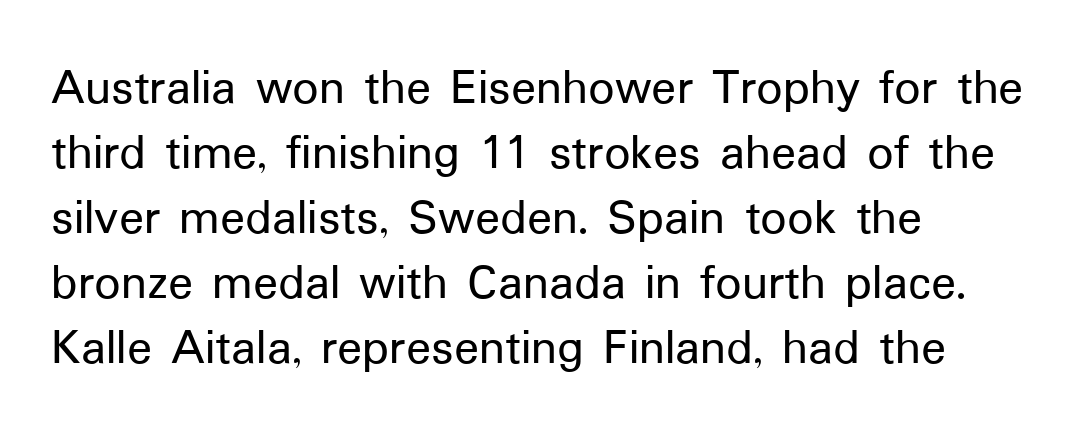
{"serif": "no", "italic": "no", "width": "normal", "stroke_contrast": "low", "x_height": "medium", "monospaced": "no", "underline": "no", "align": "left", "line_spacing": "normal", "line_spacing_ratio": 1.25, "letter_spacing": "normal", "letter_spacing_em": 0.0, "glyph_px": 52}
